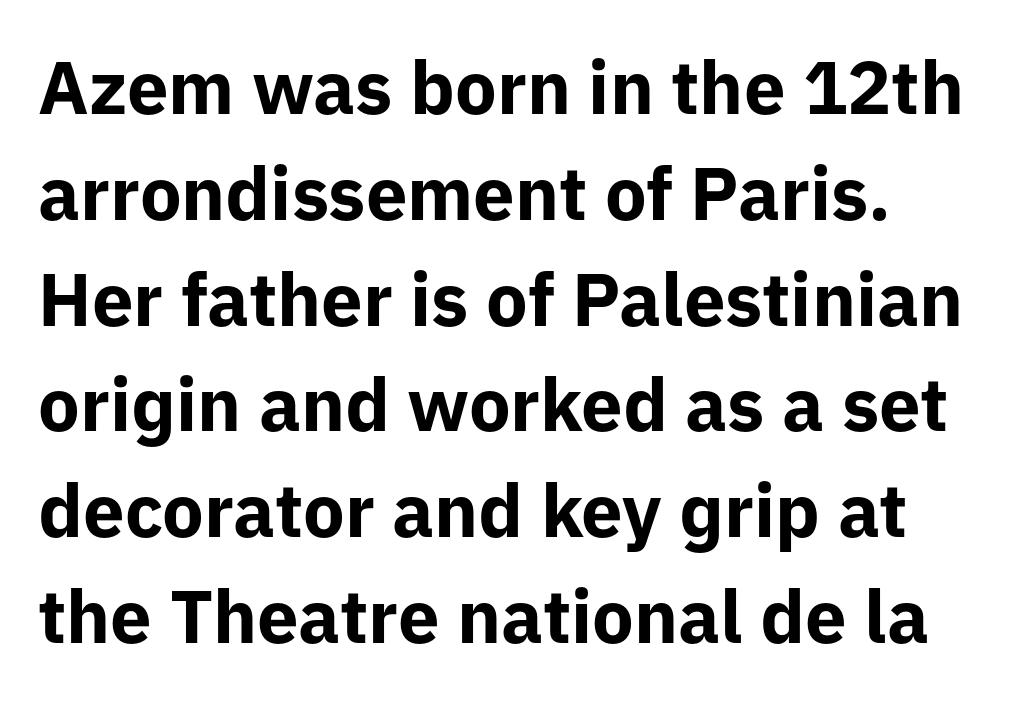
Q: Is the text bold? A: Yes.
Q: Is the text italic (slanted)? A: No, it is upright.
Q: Is the typeface a serif or a sans-serif typeface? A: Sans-serif.
Q: Is the text underlined? A: No.
Q: Is the spacing between letters normal or unusually wide? A: Normal.
Q: Is the spacing between lines tight, normal or loose? A: Normal.
Q: Width (condensed, normal, or wide)? A: Normal.
Q: Stroke contrast? A: Low.
Q: x-height? A: Medium.
Q: Monospaced? A: No.
